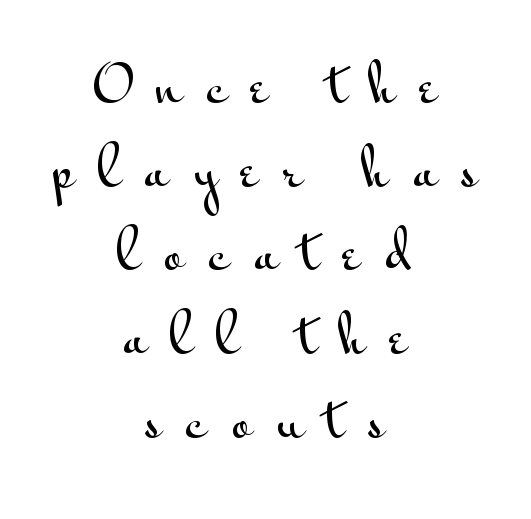
{"serif": "no", "width": "wide", "stroke_contrast": "medium", "x_height": "small", "monospaced": "no", "underline": "no", "align": "center", "line_spacing": "normal", "line_spacing_ratio": 1.58, "letter_spacing": "wide", "letter_spacing_em": 0.46, "glyph_px": 53}
